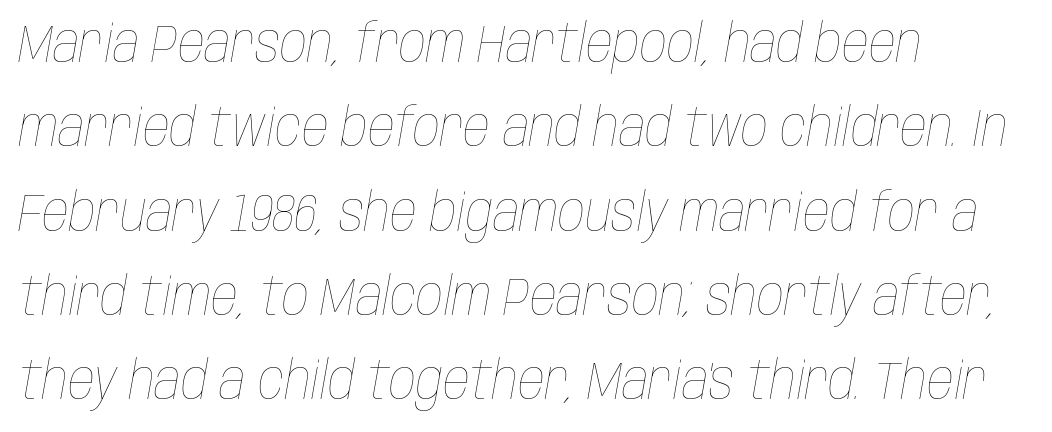
{"italic": "yes", "lean": "right", "slant_degrees": 10, "bold": "no", "weight": "thin", "width": "condensed", "stroke_contrast": "low", "x_height": "large", "monospaced": "no", "underline": "no", "align": "left", "line_spacing": "normal", "line_spacing_ratio": 1.59, "letter_spacing": "normal", "letter_spacing_em": 0.0, "glyph_px": 53}
